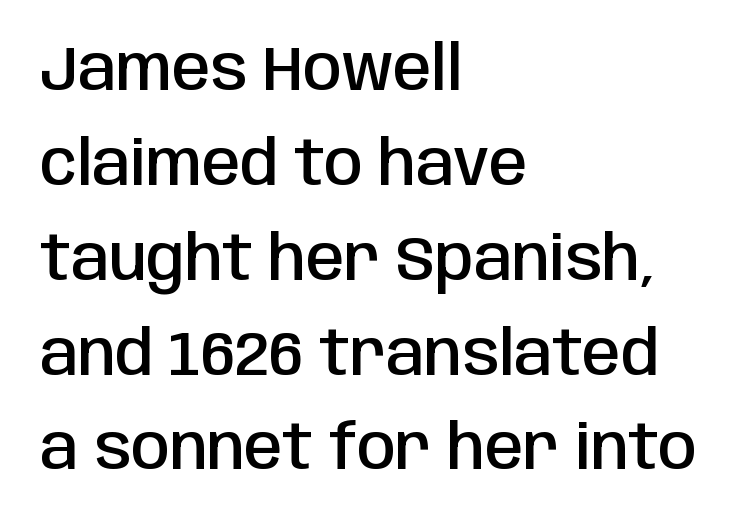
This rendering uses left alignment, leaving the right contour irregular. The tracking reads as untouched default to a designer's eye. Posture: straight, roman, zero tilt. The leading is moderate, giving the passage an even texture.
